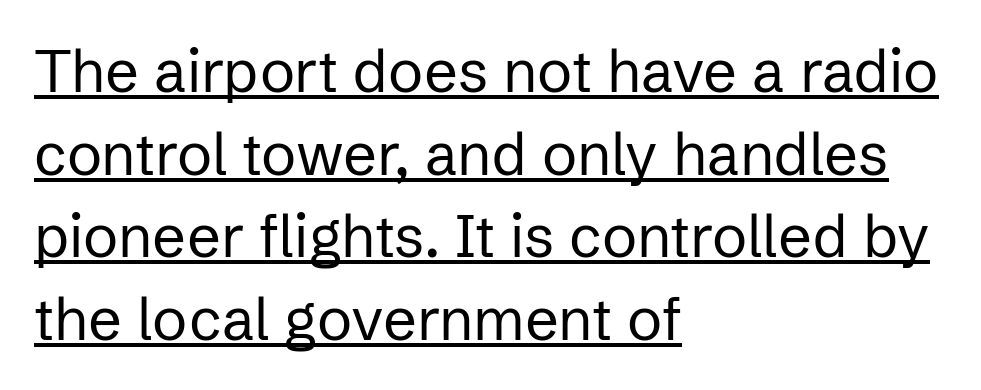
{"serif": "no", "italic": "no", "bold": "no", "weight": "regular", "width": "normal", "stroke_contrast": "low", "x_height": "medium", "monospaced": "no", "underline": "yes", "align": "left", "line_spacing": "normal", "line_spacing_ratio": 1.4, "letter_spacing": "normal", "letter_spacing_em": 0.0, "glyph_px": 59}
